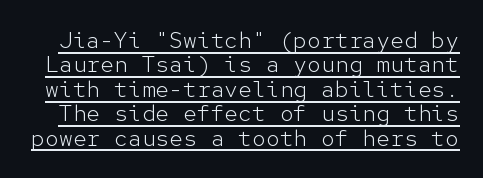
Does a line run under the words? Yes, clearly. Rendered with straight, roman letterforms. Caption: face not bold, strokes unweighted. Is the letter spacing exaggerated? No — it looks like the ordinary default.
